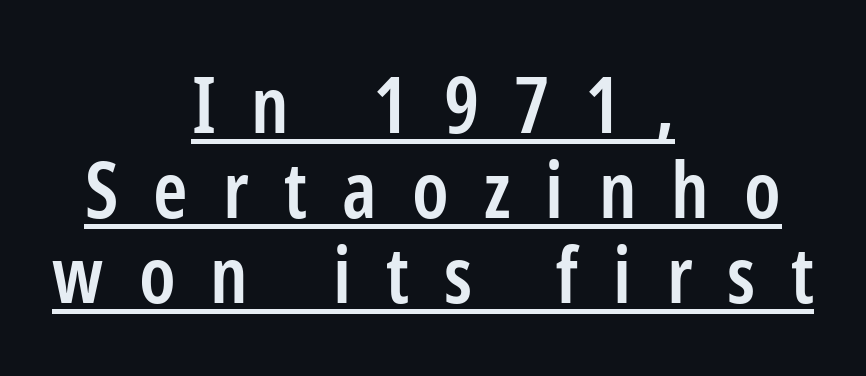
Q: Is the text bold? A: Semi-bold.
Q: Is the text italic (slanted)? A: No, it is upright.
Q: Is the typeface a serif or a sans-serif typeface? A: Sans-serif.
Q: Is the text underlined? A: Yes.
Q: How is the paragraph aligned? A: Centered.
Q: Is the spacing between letters normal or unusually wide? A: Unusually wide.
Q: Is the spacing between lines tight, normal or loose? A: Tight.
Q: Width (condensed, normal, or wide)? A: Condensed.
Q: Stroke contrast? A: Low.
Q: x-height? A: Medium.
Q: Monospaced? A: No.
